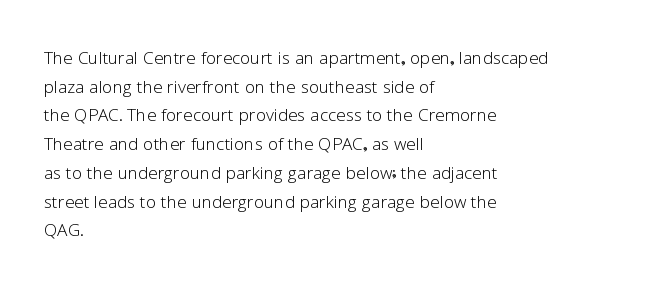
Q: Is the text bold? A: No.
Q: Is the text italic (slanted)? A: No, it is upright.
Q: Is the text underlined? A: No.
Q: How is the paragraph aligned? A: Left-aligned.
Q: Is the spacing between letters normal or unusually wide? A: Normal.
Q: Is the spacing between lines tight, normal or loose? A: Normal.
